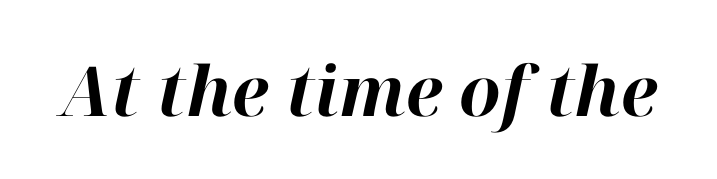
The image shows 69 px bold type, italic (leaning right); set normal letter spacing, not underlined; high stroke contrast and a medium x-height.
